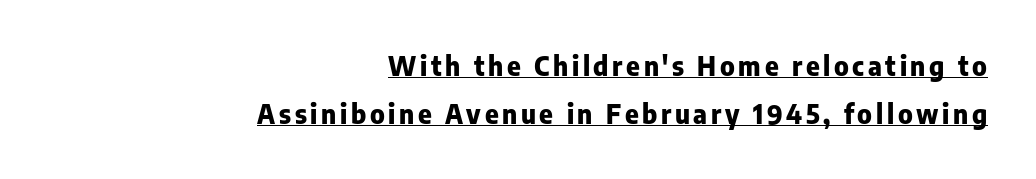
Q: Is the text bold? A: Yes.
Q: Is the text italic (slanted)? A: No, it is upright.
Q: Is the text underlined? A: Yes.
Q: How is the paragraph aligned? A: Right-aligned.
